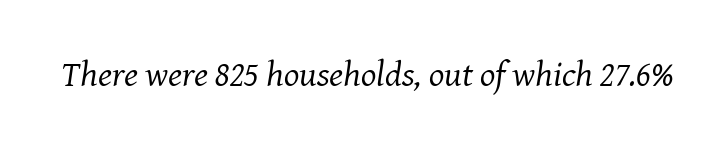
{"serif": "yes", "italic": "yes", "lean": "right", "slant_degrees": 8, "bold": "no", "weight": "regular", "width": "normal", "stroke_contrast": "medium", "x_height": "medium", "monospaced": "no", "underline": "no", "letter_spacing": "normal", "letter_spacing_em": 0.0, "glyph_px": 36}
